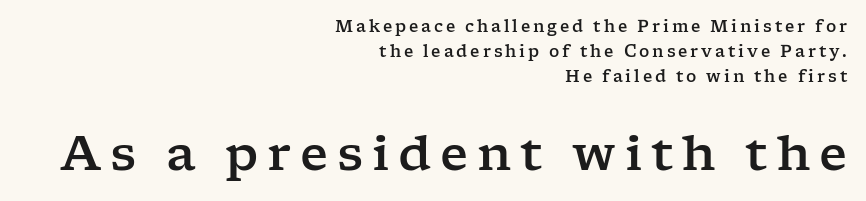
{"serif": "yes", "italic": "no", "width": "wide", "stroke_contrast": "low", "x_height": "medium", "monospaced": "no", "underline": "no", "align": "right", "line_spacing": "normal", "line_spacing_ratio": 1.57, "larger_block": "second", "size_ratio": 3.0, "glyph_px": 48}
